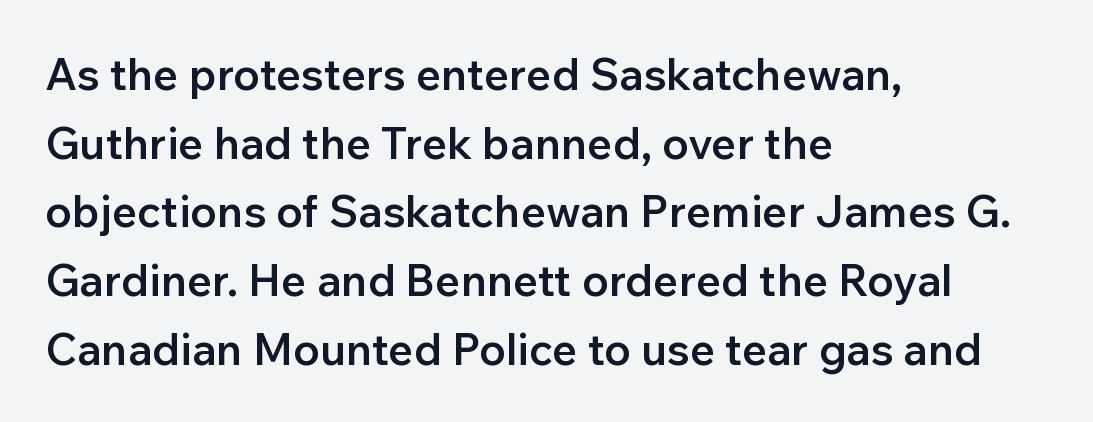
Semibold letterforms, between regular and bold. Reading down the column, the eye jumps a familiar distance to each next line. Letter spacing: default. Each letter's strokes conclude bluntly, with no projecting serifs. Varying glyph widths throughout — classic text-font behaviour.
